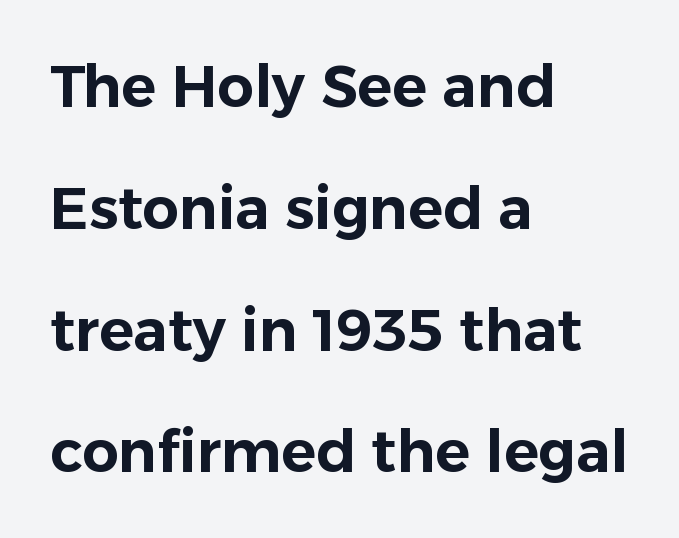
The line-height multiplier appears high, well above default. A student would call this left alignment; a typographer would say flush left, rag right. You could not count columns in this text — the font is proportionally spaced. Nope, no serifs anywhere on these letters. No italicization has been applied; the sample stays upright.
